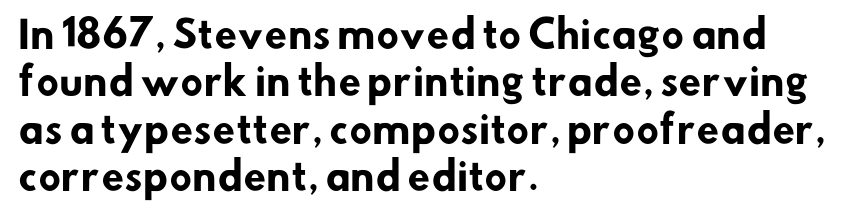
The vertical gap from one line to the next is medium. The face used here is proportionally spaced, like ordinary book or web type. Is the letter spacing exaggerated? No — it looks like the ordinary default. Words float on clear page, feet unadorned. Serif or sans? Sans — the stroke terminals are bare. Notice how the passage keeps a crisp vertical edge on the left only.
